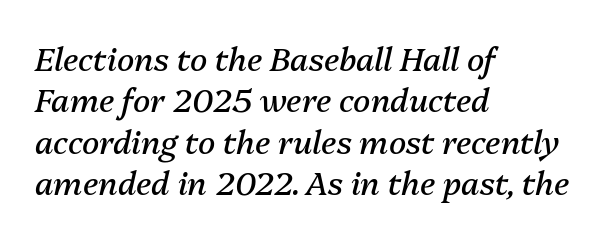
Spacing between characters is what you'd get straight out of the box. Regarding leading, the lines here are spaced in the standard way. Every character sits at an angle, as italics do. Note the varied advance widths — an 'i' is clearly narrower than an 'm'. Anything drawn beneath the words? Only blank space. Left-aligned paragraph, ragged on the right.
